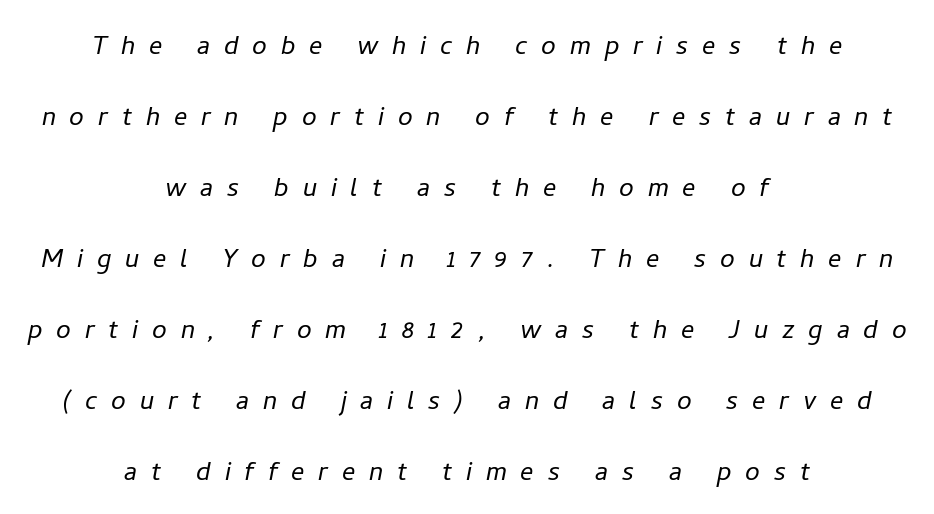
The rag falls on both sides of this text block equally. Caption: face not bold, strokes unweighted. A great deal of white space separates one row of letters from the next. Do the characters align in a grid? No, the font is proportional.
